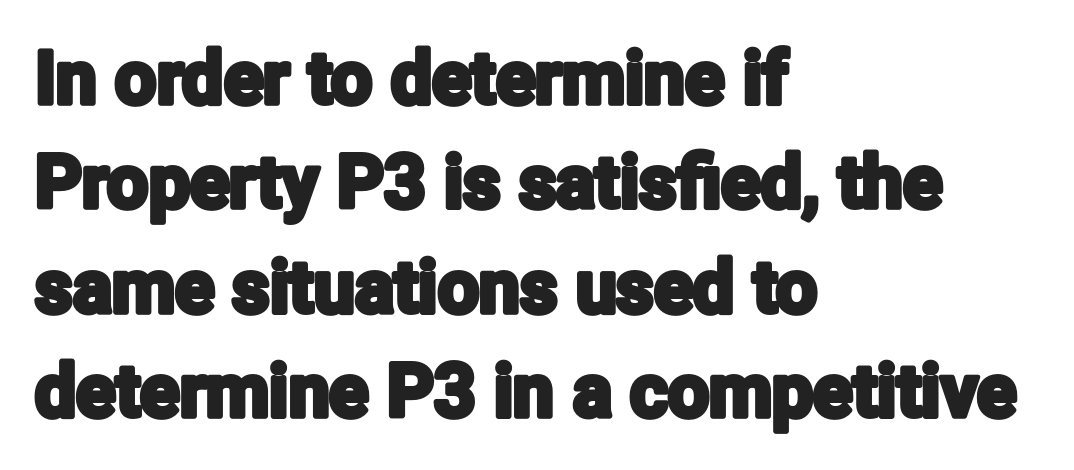
{"serif": "no", "italic": "no", "width": "condensed", "stroke_contrast": "low", "x_height": "medium", "monospaced": "no", "underline": "no", "align": "left", "line_spacing": "normal", "line_spacing_ratio": 1.43, "letter_spacing": "normal", "letter_spacing_em": 0.0, "glyph_px": 73}
